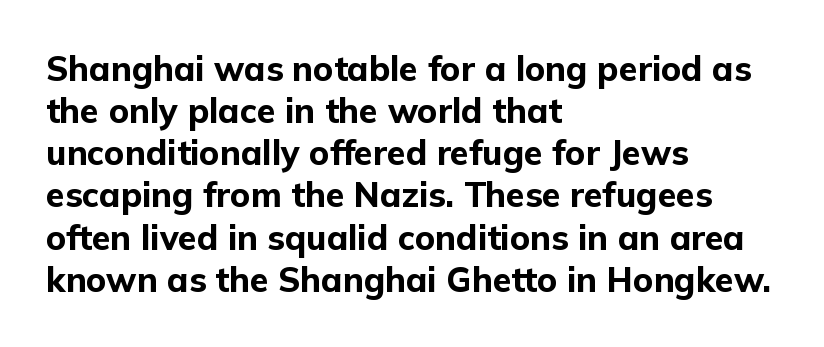
The passage is arranged the way most books set body copy — flush left. Inter-character spacing is left at the font's built-in metrics. Thick stems and heavy bowls — unmistakably bold. Are there feet on the stems? There aren't — it's a sans. Looks like regular typesetting: each glyph gets only the width it needs. Descenders are the only things crossing below the line.
